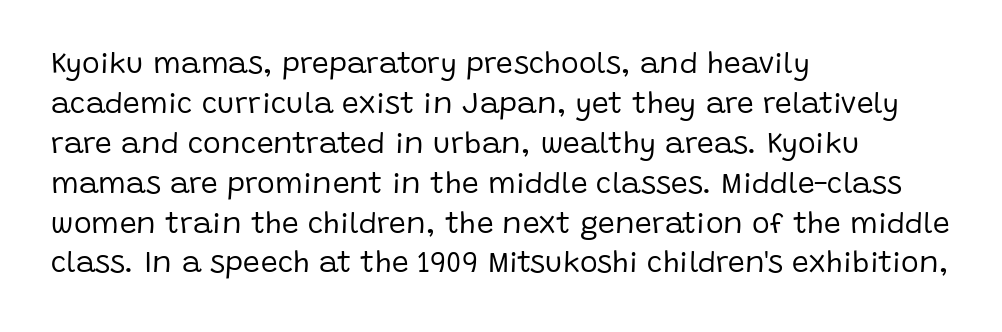
On a weight scale, this lands at 450 or below. Caption: multi-line text, flush left, ragged right. These lines keep a tight, regular rhythm from letter to letter. Words float on clear page, feet unadorned. The font family rendered here belongs to the sans-serif group.
